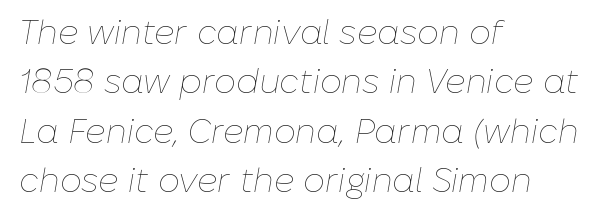
Q: Is the text bold? A: No.
Q: Is the text italic (slanted)? A: Yes, it leans right by about 10 degrees.
Q: Is the text underlined? A: No.
Q: How is the paragraph aligned? A: Left-aligned.
Q: Is the spacing between letters normal or unusually wide? A: Normal.
Q: Is the spacing between lines tight, normal or loose? A: Normal.
Q: Width (condensed, normal, or wide)? A: Normal.
Q: Stroke contrast? A: Low.
Q: x-height? A: Medium.
Q: Monospaced? A: No.
